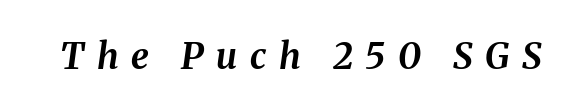
Q: Is the text bold? A: Yes.
Q: Is the text italic (slanted)? A: Yes, it leans right by about 8 degrees.
Q: Is the text underlined? A: No.
Q: Is the spacing between letters normal or unusually wide? A: Unusually wide.
Q: Width (condensed, normal, or wide)? A: Normal.
Q: Stroke contrast? A: Medium.
Q: x-height? A: Medium.
Q: Monospaced? A: No.
